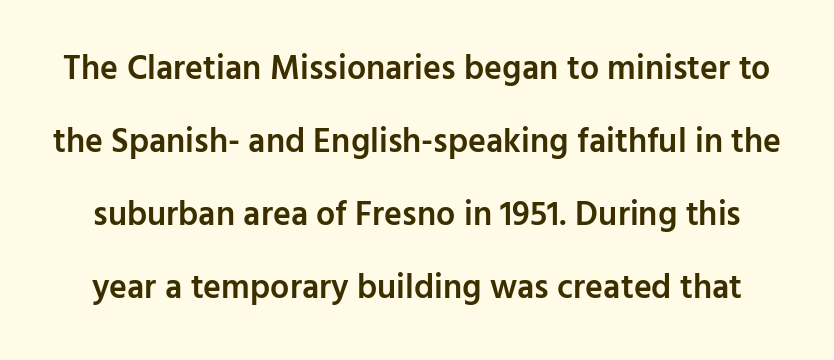
Do the characters align in a grid? No, the font is proportional. Typographically, this falls in the sans-serif category. Unmarked baselines from the first word to the last. Is the letter spacing exaggerated? No — it looks like the ordinary default.
